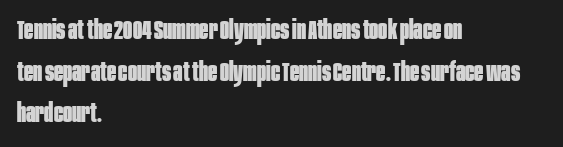
Q: Is the text bold? A: Yes.
Q: Is the text italic (slanted)? A: No, it is upright.
Q: Is the text underlined? A: No.
Q: How is the paragraph aligned? A: Left-aligned.
Q: Is the spacing between letters normal or unusually wide? A: Normal.
Q: Is the spacing between lines tight, normal or loose? A: Normal.
